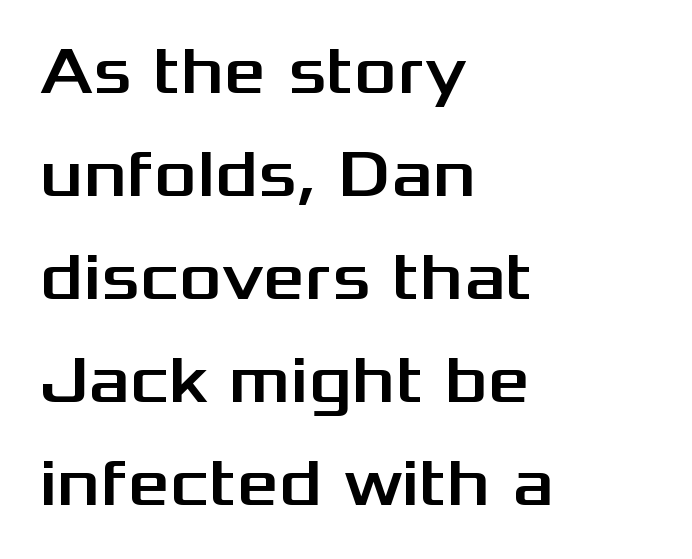
The image shows 66 px wide sans-serif type, upright; set left-aligned, normal line spacing (1.56x), normal letter spacing, not underlined; medium stroke contrast and a medium x-height.
